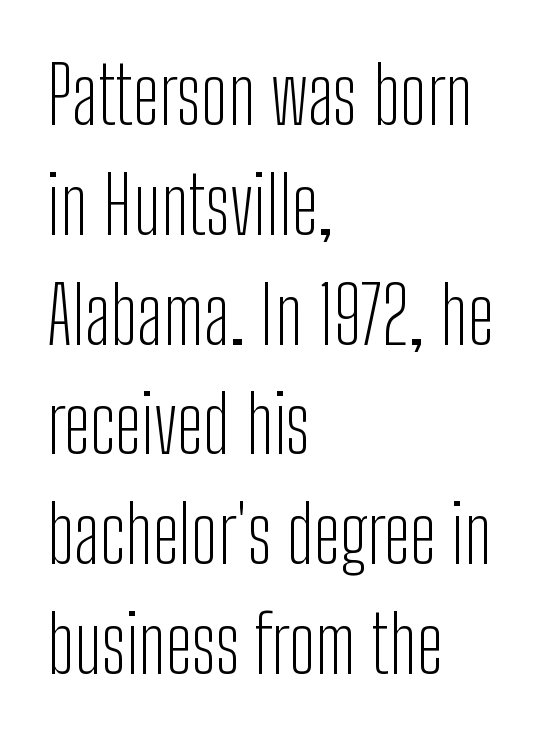
{"serif": "no", "italic": "no", "bold": "no", "weight": "light", "width": "condensed", "stroke_contrast": "low", "x_height": "medium", "monospaced": "no", "underline": "no", "align": "left", "line_spacing": "normal", "line_spacing_ratio": 1.39, "letter_spacing": "normal", "letter_spacing_em": 0.0, "glyph_px": 79}
